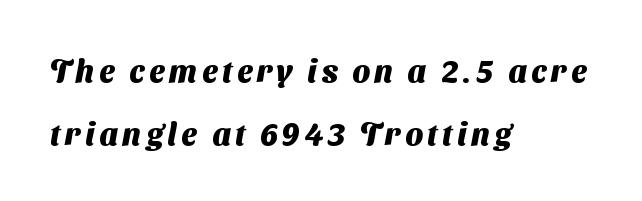
Q: Is the text bold? A: Yes.
Q: Is the typeface a serif or a sans-serif typeface? A: Sans-serif.
Q: Is the text underlined? A: No.
Q: How is the paragraph aligned? A: Left-aligned.
Q: Is the spacing between lines tight, normal or loose? A: Loose.
Q: Width (condensed, normal, or wide)? A: Normal.
Q: Stroke contrast? A: Medium.
Q: x-height? A: Medium.
Q: Monospaced? A: No.
